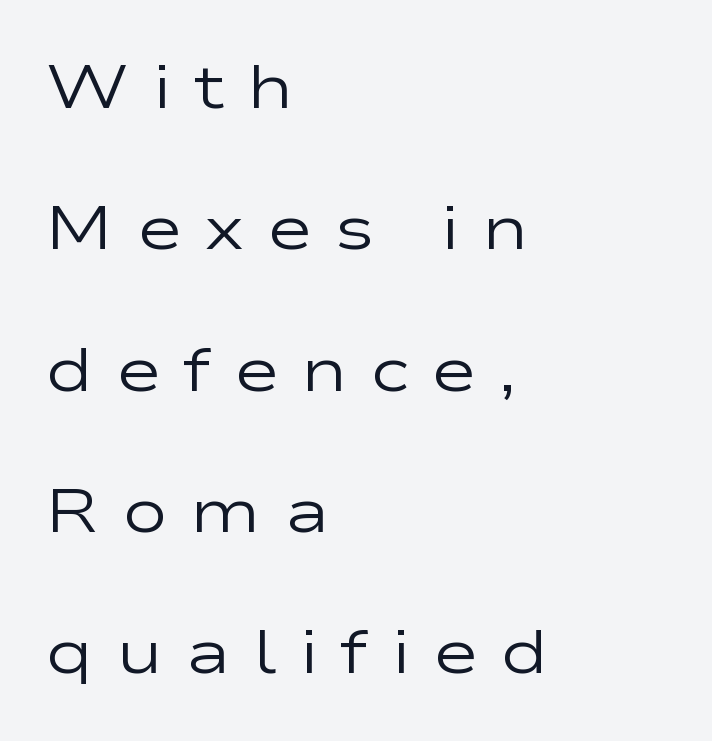
The image shows 62 px regular-weight, wide sans-serif type, upright; set left-aligned, loose line spacing (2.28x), unusually wide letter spacing (+0.36 em), not underlined; low stroke contrast and a medium x-height.
